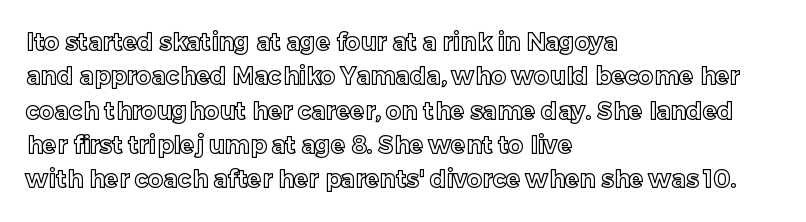
The image shows 24 px text type, upright; set left-aligned, normal line spacing (1.43x), normal letter spacing, not underlined.
